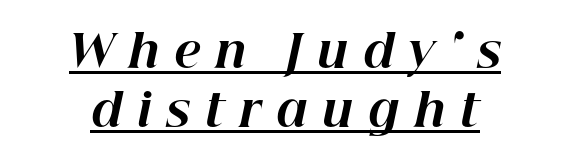
Q: Is the text bold? A: Yes.
Q: Is the text italic (slanted)? A: Yes, it leans right by about 12 degrees.
Q: Is the text underlined? A: Yes.
Q: Is the spacing between letters normal or unusually wide? A: Unusually wide.
Q: Is the spacing between lines tight, normal or loose? A: Normal.
Q: Width (condensed, normal, or wide)? A: Normal.
Q: Stroke contrast? A: High.
Q: x-height? A: Medium.
Q: Monospaced? A: No.
